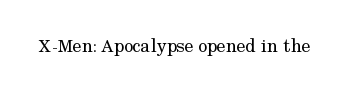
Q: Is the text bold? A: No.
Q: Is the text italic (slanted)? A: No, it is upright.
Q: Is the text underlined? A: No.
Q: Is the spacing between letters normal or unusually wide? A: Normal.
